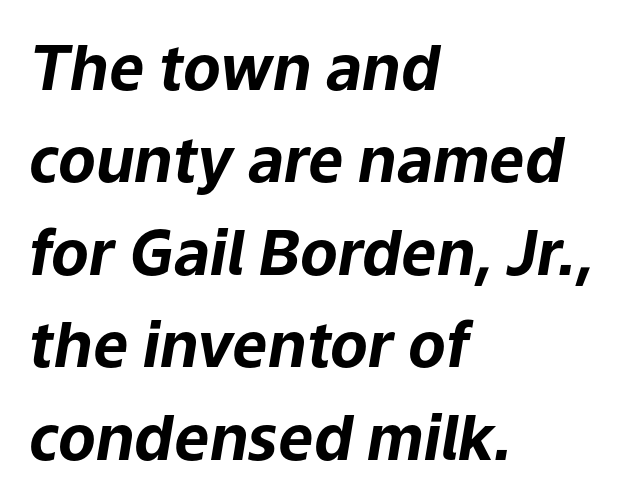
Q: Is the text bold? A: Yes.
Q: Is the text italic (slanted)? A: Yes, it leans right by about 9 degrees.
Q: Is the text underlined? A: No.
Q: How is the paragraph aligned? A: Left-aligned.
Q: Is the spacing between letters normal or unusually wide? A: Normal.
Q: Is the spacing between lines tight, normal or loose? A: Normal.
Q: Width (condensed, normal, or wide)? A: Normal.
Q: Stroke contrast? A: Low.
Q: x-height? A: Medium.
Q: Monospaced? A: No.
